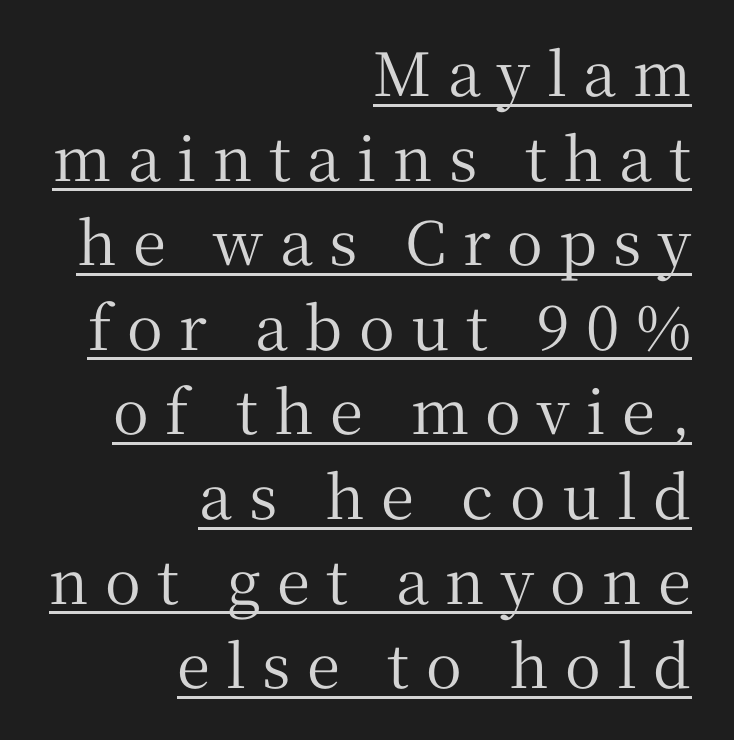
The image shows 60 px serif type, upright; set right-aligned, normal line spacing (1.41x), unusually wide letter spacing (+0.27 em), underlined; medium stroke contrast and a medium x-height.
